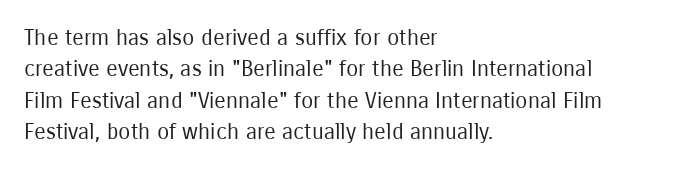
Q: Is the text bold? A: No.
Q: Is the text italic (slanted)? A: No, it is upright.
Q: Is the text underlined? A: No.
Q: How is the paragraph aligned? A: Left-aligned.
Q: Is the spacing between letters normal or unusually wide? A: Normal.
Q: Is the spacing between lines tight, normal or loose? A: Normal.
